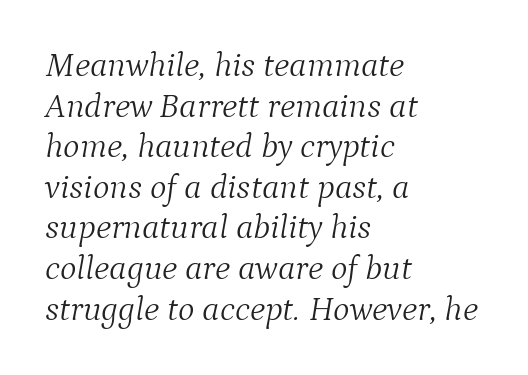
{"serif": "yes", "italic": "yes", "lean": "right", "slant_degrees": 9, "bold": "no", "weight": "light", "width": "normal", "stroke_contrast": "medium", "x_height": "medium", "monospaced": "no", "underline": "no", "align": "left", "line_spacing_ratio": 1.16, "letter_spacing": "normal", "letter_spacing_em": 0.0, "glyph_px": 35}
